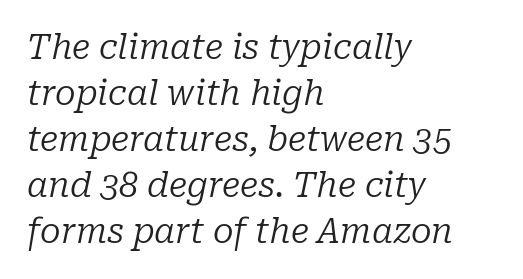
Is the type heavy? It reads as light-to-regular instead. Line beginnings align vertically; line endings do not. Nobody touched the tracking dial on this one. Unmarked baselines from the first word to the last. This rendering employs a face with finishing strokes, i.e., a serif. Slant detected: the letters are inclined.
